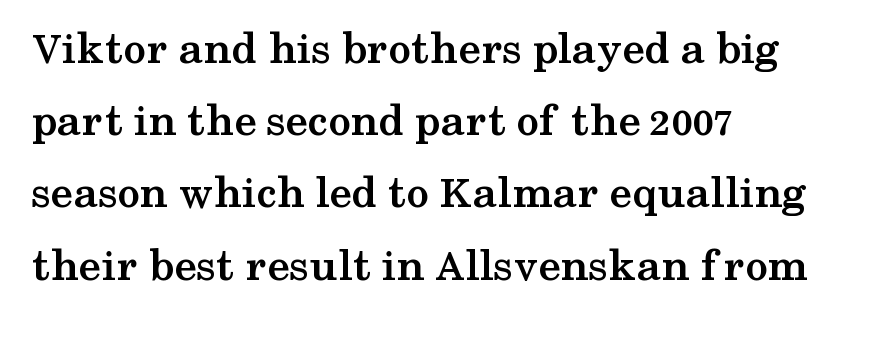
The image shows 46 px semibold, wide serif type, upright; set left-aligned, normal line spacing (1.57x), normal letter spacing, not underlined; medium stroke contrast and a medium x-height.
